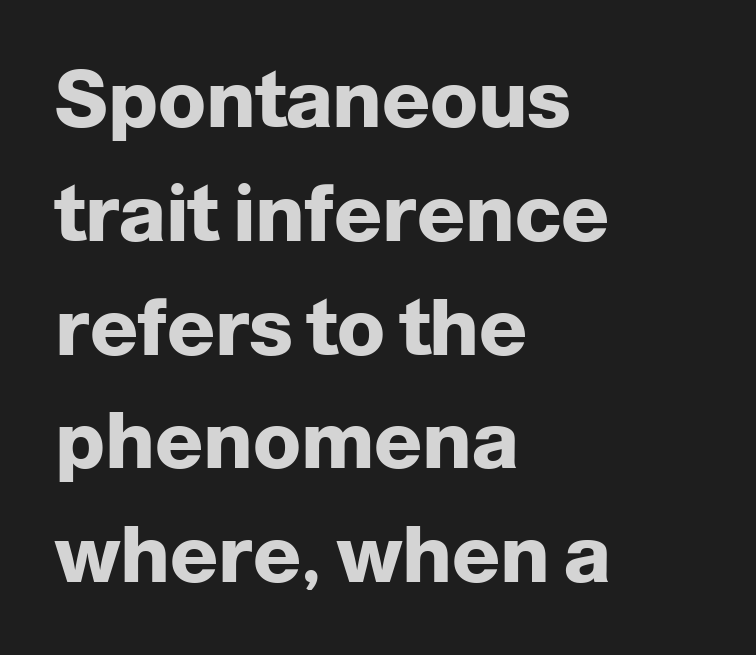
Q: Is the text bold? A: Yes.
Q: Is the text italic (slanted)? A: No, it is upright.
Q: Is the typeface a serif or a sans-serif typeface? A: Sans-serif.
Q: Is the text underlined? A: No.
Q: How is the paragraph aligned? A: Left-aligned.
Q: Is the spacing between letters normal or unusually wide? A: Normal.
Q: Is the spacing between lines tight, normal or loose? A: Normal.
Q: Width (condensed, normal, or wide)? A: Normal.
Q: Stroke contrast? A: Low.
Q: x-height? A: Medium.
Q: Monospaced? A: No.
